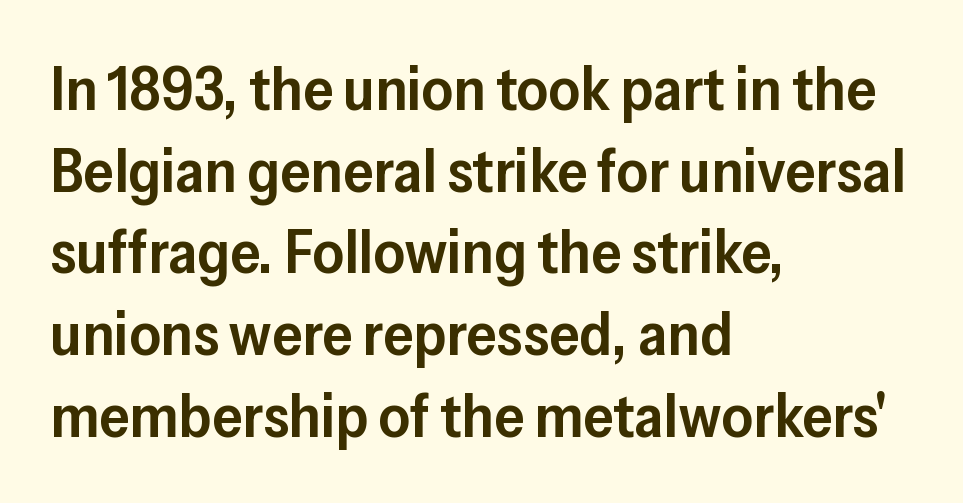
This rendering features lettering with no underline. Does the type have serifs? No, each stem ends abruptly. Do the characters align in a grid? No, the font is proportional. Posture: vertical.
